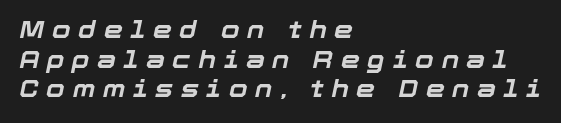
The tracking jumps out immediately: characters are airy and widely separated. Descender tails drop into unmarked territory. The strokes are fattened all the way to bold. A typesetter would mark this as italic. Teacher's note: observe the even left margin — that is flush-left alignment.
